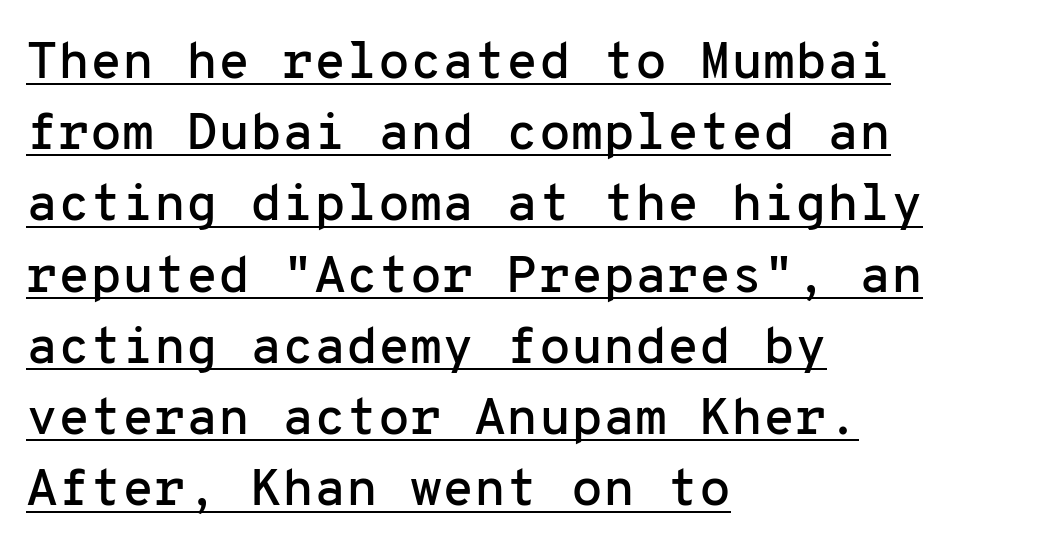
{"serif": "no", "italic": "no", "width": "normal", "stroke_contrast": "low", "x_height": "medium", "monospaced": "yes", "underline": "yes", "align": "left", "line_spacing": "normal", "line_spacing_ratio": 1.37, "letter_spacing": "normal", "letter_spacing_em": 0.0, "glyph_px": 52}
